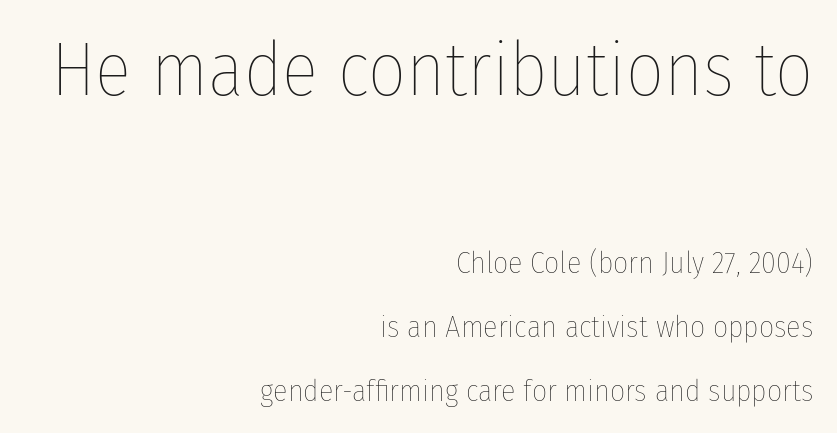
A student would notice the top passage is typeset larger than what follows. The letters stand straight up with perfectly vertical stems. A quiet, ordinary-to-light weight characterises the typeface. Does the leading feel generous? Absolutely, it's lavish. In terms of letterspacing, this is plain default setting.
